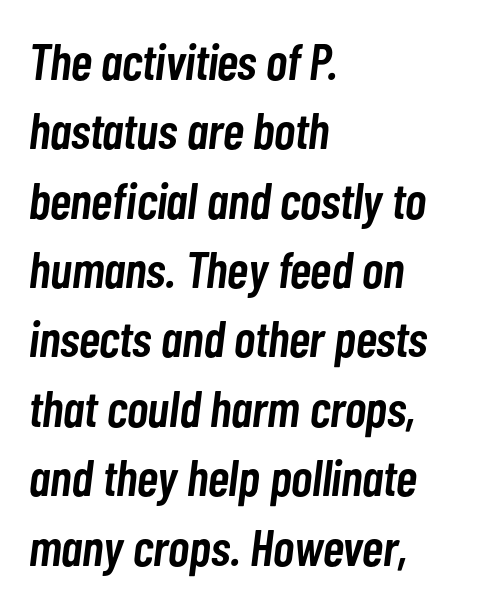
Look at the stroke-to-counter ratio: somewhat heavy, a semibold. Any mark beneath the type? The region is blank. There is no visible air inserted between adjacent glyphs. The space between consecutive lines is moderate. A classic flush-left, rag-right setting is used for this passage.
